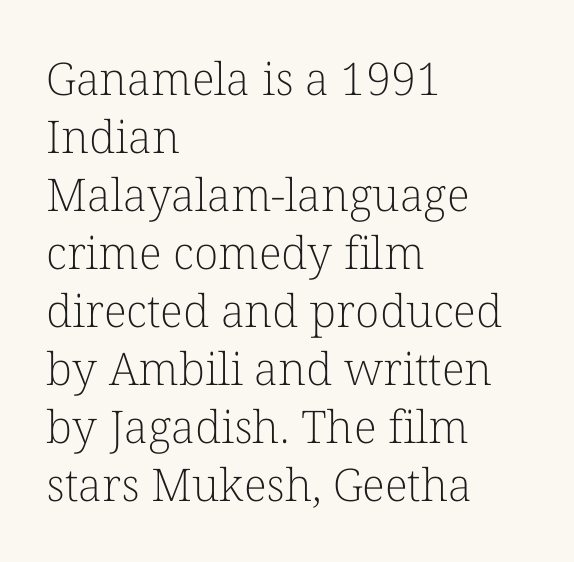
The gaps between neighbouring characters are ordinary and unremarkable. Is this a heavy cut? Hardly; it is regular or lighter. Small tapered or slab feet sit at the stroke ends, so this counts as serif. Any mark beneath the type? The region is blank.
